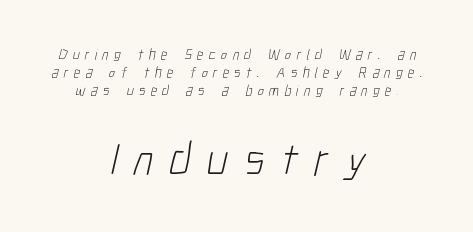
{"serif": "no", "bold": "no", "weight": "light", "width": "condensed", "stroke_contrast": "low", "x_height": "medium", "monospaced": "no", "underline": "no", "align": "center", "line_spacing_ratio": 1.19, "letter_spacing": "wide", "letter_spacing_em": 0.35, "larger_block": "second", "size_ratio": 3.07, "glyph_px": 46}
